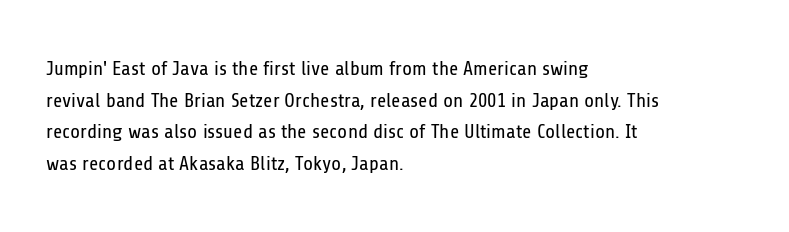
Teacher's note: observe the even left margin — that is flush-left alignment. The passage shown is not underscored anywhere. The rendering uses a moderate line-height, typical for paragraphs. Ascenders rise straight up at ninety degrees. Nobody touched the tracking dial on this one.
